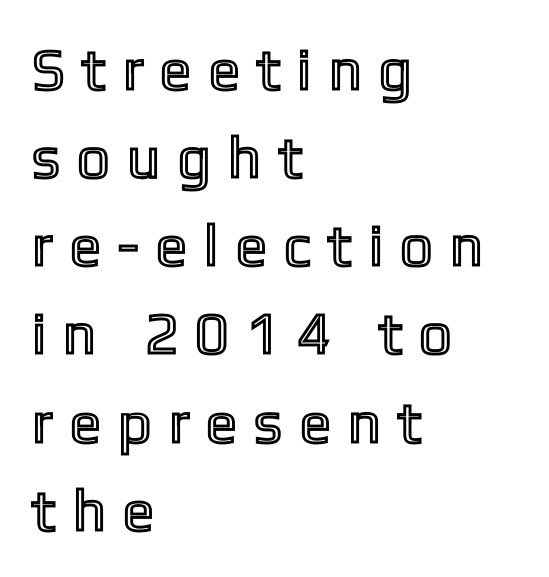
Reading down the block, your eye returns to a fixed left position each line. A normal amount of white space separates one row of letters from the next. A bare baseline throughout the passage. Notice how the stems are strictly vertical — no italics here. Here the designer chose a conventional face with non-uniform glyph widths. Display-style spreading of the glyphs; the letterfit is very open.
